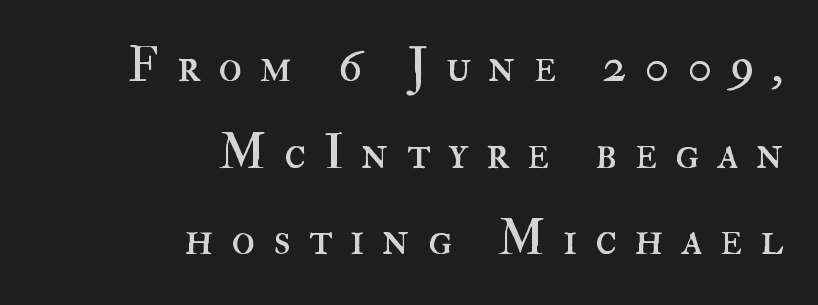
The image shows 49 px regular-weight type, upright; set right-aligned, line spacing 1.77x, unusually wide letter spacing (+0.36 em), not underlined; high stroke contrast and a small x-height.
